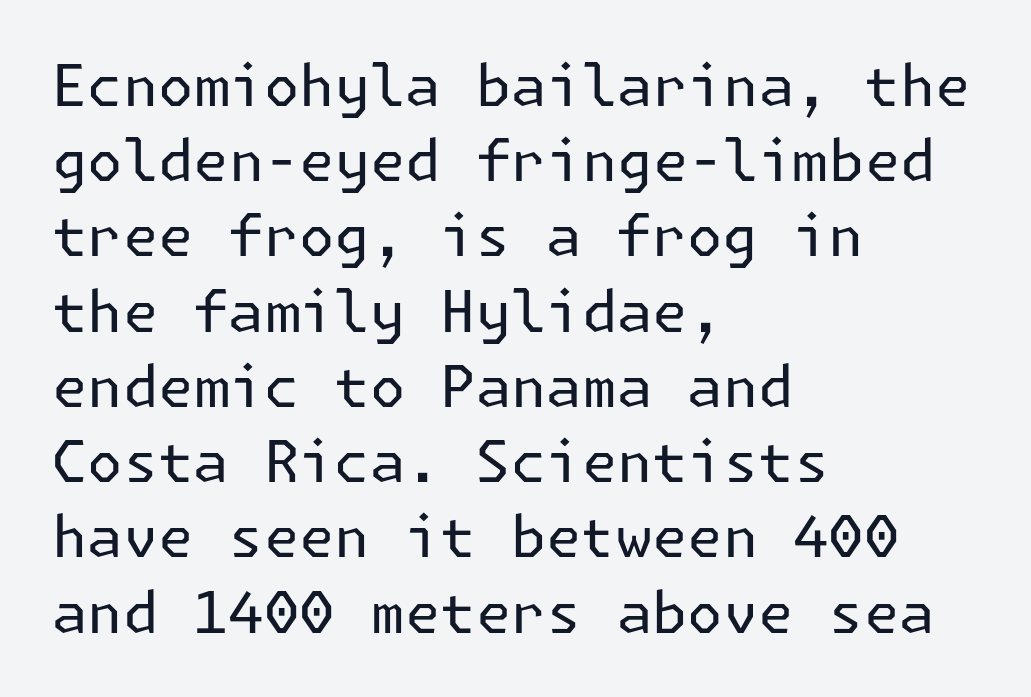
The image shows 57 px regular-weight sans-serif type, upright; set left-aligned, normal line spacing (1.32x), normal letter spacing, not underlined; low stroke contrast and a medium x-height.
